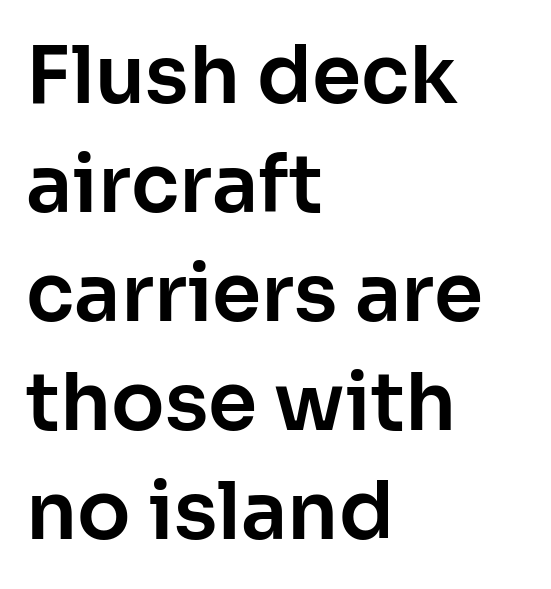
The image shows 79 px sans-serif type, upright; set left-aligned, normal line spacing (1.38x), normal letter spacing, not underlined; low stroke contrast and a medium x-height.
